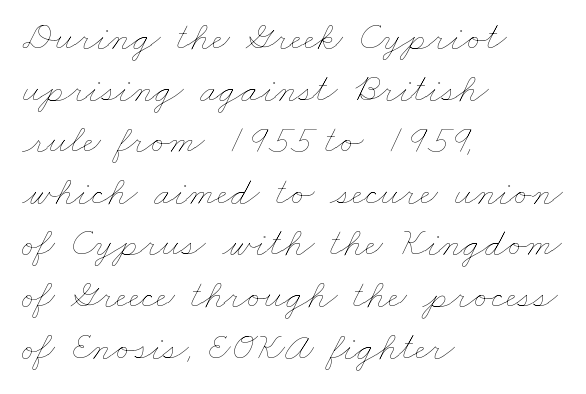
{"bold": "no", "weight": "thin", "width": "wide", "stroke_contrast": "low", "x_height": "small", "monospaced": "no", "underline": "no", "align": "left", "line_spacing": "normal", "line_spacing_ratio": 1.29, "letter_spacing": "normal", "letter_spacing_em": 0.0, "glyph_px": 40}
